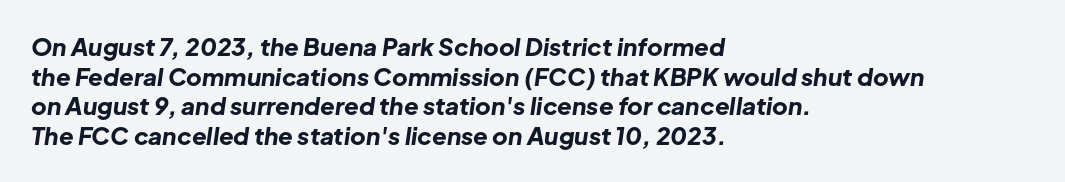
The image shows 24 px bold type, italic (leaning right); set left-aligned, line spacing 1.23x, normal letter spacing, not underlined.
